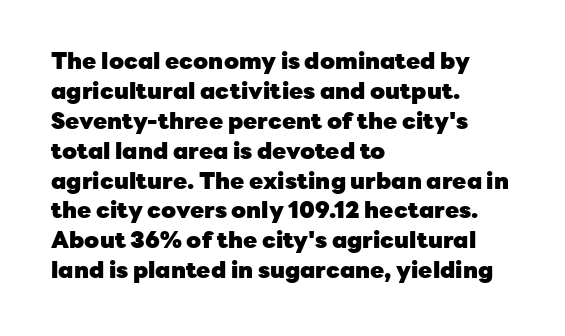
Q: Is the text bold? A: Yes.
Q: Is the text italic (slanted)? A: No, it is upright.
Q: Is the text underlined? A: No.
Q: How is the paragraph aligned? A: Left-aligned.
Q: Is the spacing between letters normal or unusually wide? A: Normal.
Q: Is the spacing between lines tight, normal or loose? A: Normal.
